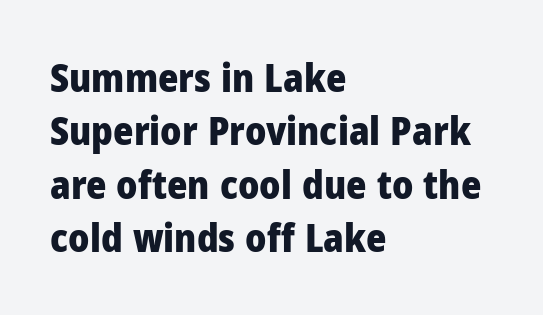
{"serif": "no", "italic": "no", "bold": "yes", "weight": "heavy", "width": "normal", "stroke_contrast": "low", "x_height": "medium", "monospaced": "no", "underline": "no", "align": "left", "line_spacing": "normal", "line_spacing_ratio": 1.37, "letter_spacing": "normal", "letter_spacing_em": 0.0, "glyph_px": 39}
